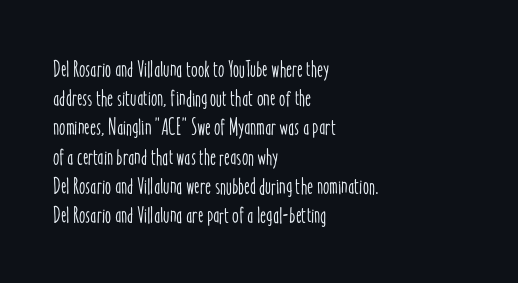
{"italic": "no", "underline": "no", "align": "left", "line_spacing": "normal", "line_spacing_ratio": 1.27, "letter_spacing": "normal", "letter_spacing_em": 0.0, "glyph_px": 23}
